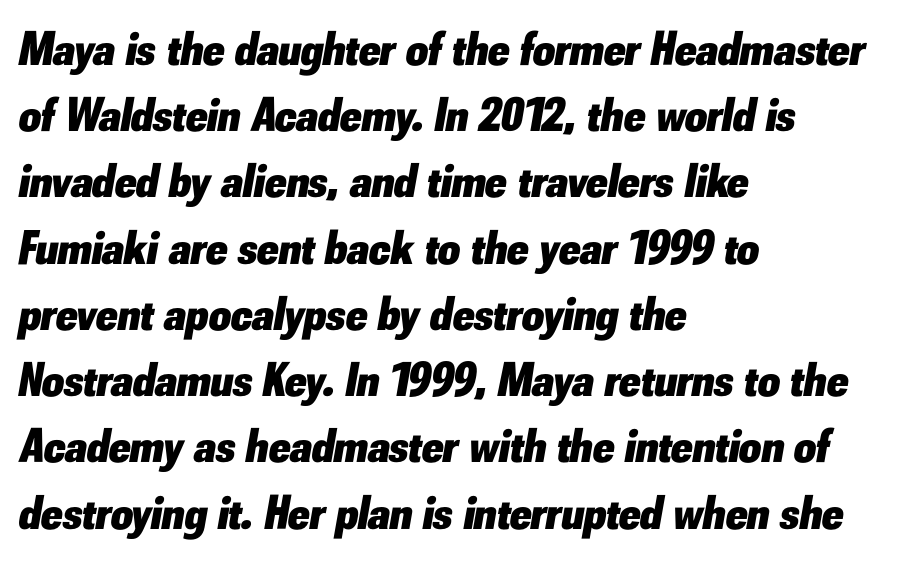
{"italic": "yes", "lean": "right", "slant_degrees": 10, "bold": "yes", "weight": "heavy", "width": "normal", "stroke_contrast": "low", "x_height": "small", "monospaced": "no", "underline": "no", "align": "left", "line_spacing": "normal", "line_spacing_ratio": 1.38, "letter_spacing": "normal", "letter_spacing_em": 0.0, "glyph_px": 48}
